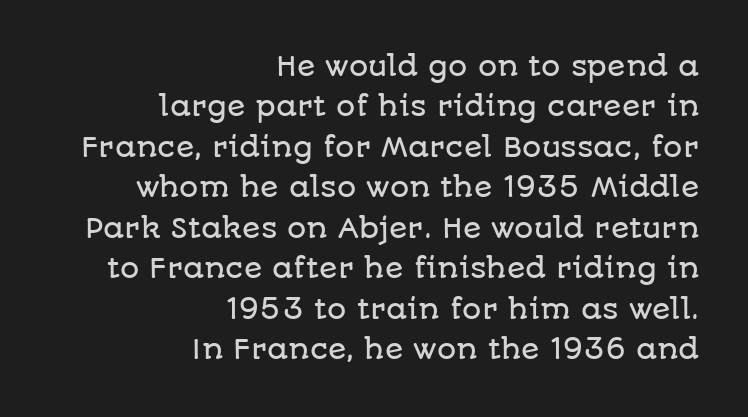
Q: Is the text italic (slanted)? A: No, it is upright.
Q: Is the text underlined? A: No.
Q: How is the paragraph aligned? A: Right-aligned.
Q: Is the spacing between letters normal or unusually wide? A: Normal.
Q: Is the spacing between lines tight, normal or loose? A: Normal.
